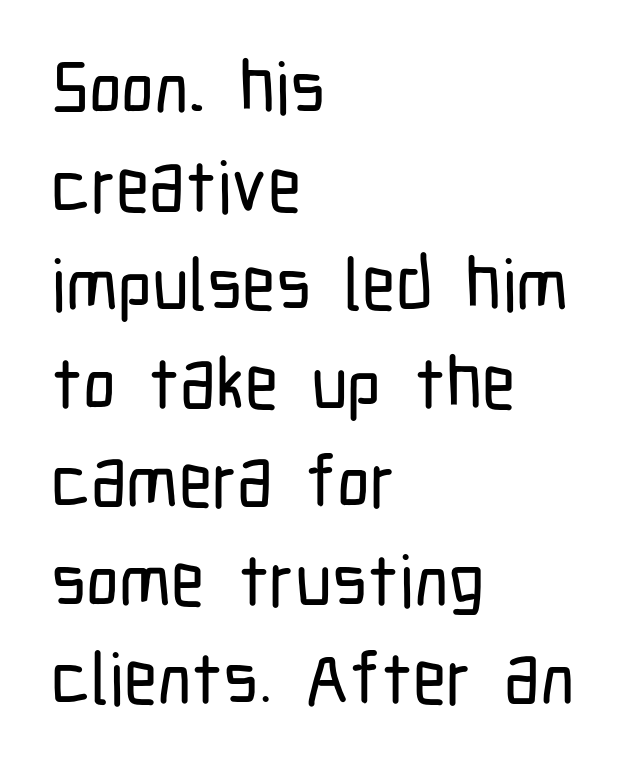
Type without underlining. The rendering anchors every line to the left-hand side. Default kerning and tracking; the words read as compact shapes. Horizontal bands of white between lines are of average thickness. The characters display no serif detailing; their extremities are plain.
